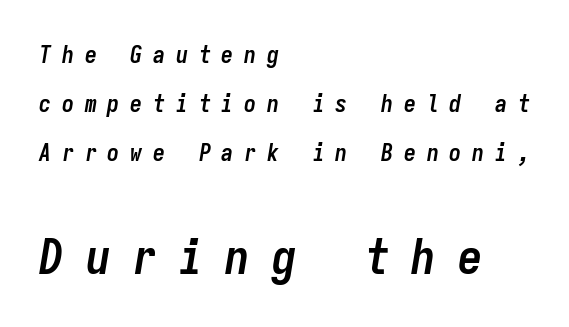
{"italic": "yes", "lean": "right", "slant_degrees": 9, "bold": "yes", "weight": "semibold", "width": "condensed", "stroke_contrast": "low", "x_height": "medium", "monospaced": "yes", "underline": "no", "align": "left", "line_spacing": "loose", "line_spacing_ratio": 2.05, "letter_spacing": "wide", "letter_spacing_em": 0.45, "larger_block": "second", "size_ratio": 2.04, "glyph_px": 49}
